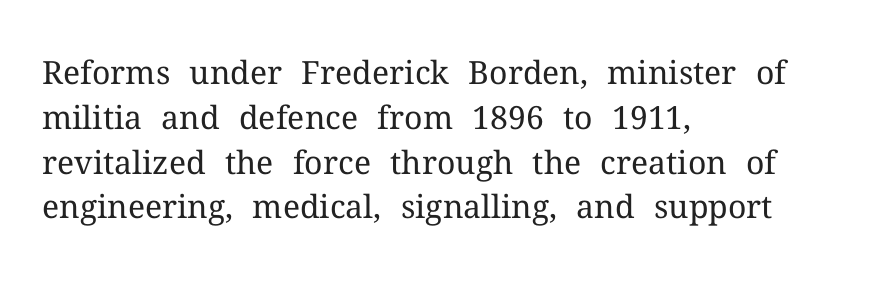
{"serif": "yes", "italic": "no", "bold": "no", "weight": "regular", "width": "normal", "stroke_contrast": "medium", "x_height": "medium", "monospaced": "no", "underline": "no", "align": "left", "line_spacing": "normal", "line_spacing_ratio": 1.4, "letter_spacing": "normal", "letter_spacing_em": 0.0, "glyph_px": 32}
